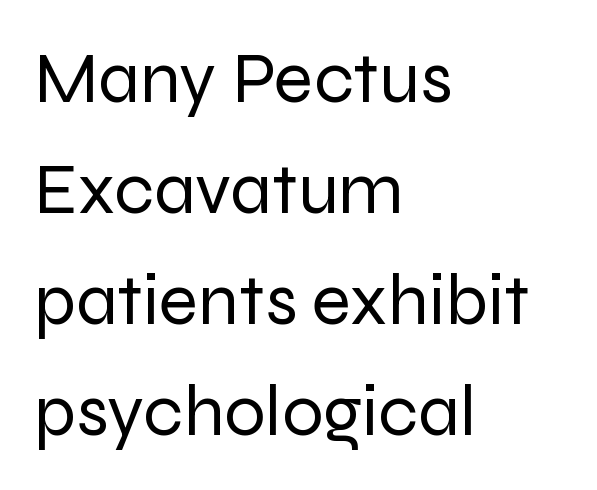
{"serif": "no", "italic": "no", "bold": "no", "weight": "regular", "width": "normal", "stroke_contrast": "low", "x_height": "medium", "monospaced": "no", "underline": "no", "align": "left", "line_spacing": "normal", "line_spacing_ratio": 1.52, "letter_spacing": "normal", "letter_spacing_em": 0.0, "glyph_px": 73}
